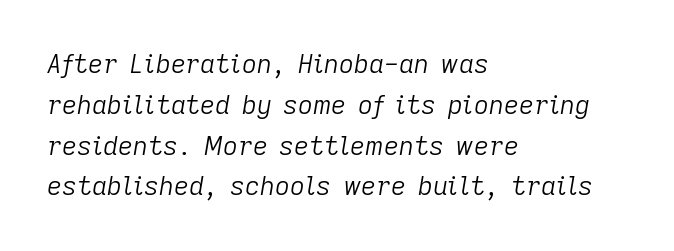
Q: Is the text bold? A: No.
Q: Is the text italic (slanted)? A: Yes, it leans right by about 9 degrees.
Q: Is the text underlined? A: No.
Q: How is the paragraph aligned? A: Left-aligned.
Q: Is the spacing between letters normal or unusually wide? A: Normal.
Q: Is the spacing between lines tight, normal or loose? A: Normal.
